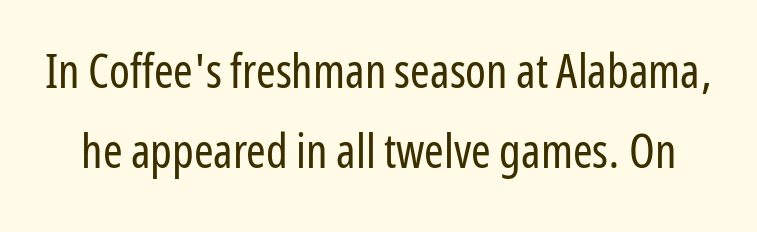
{"serif": "no", "italic": "no", "bold": "no", "weight": "regular", "width": "condensed", "stroke_contrast": "low", "x_height": "medium", "monospaced": "no", "underline": "no", "line_spacing": "normal", "line_spacing_ratio": 1.7, "letter_spacing": "normal", "letter_spacing_em": 0.0, "glyph_px": 47}
